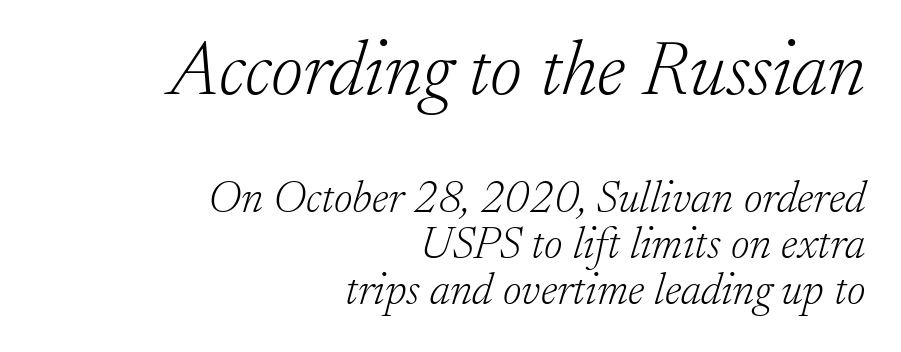
{"serif": "yes", "italic": "yes", "lean": "right", "slant_degrees": 17, "bold": "no", "weight": "light", "width": "normal", "stroke_contrast": "low", "x_height": "small", "monospaced": "no", "underline": "no", "align": "right", "line_spacing": "tight", "line_spacing_ratio": 1.02, "letter_spacing": "normal", "letter_spacing_em": 0.0, "larger_block": "first", "size_ratio": 1.73, "glyph_px": 78}
